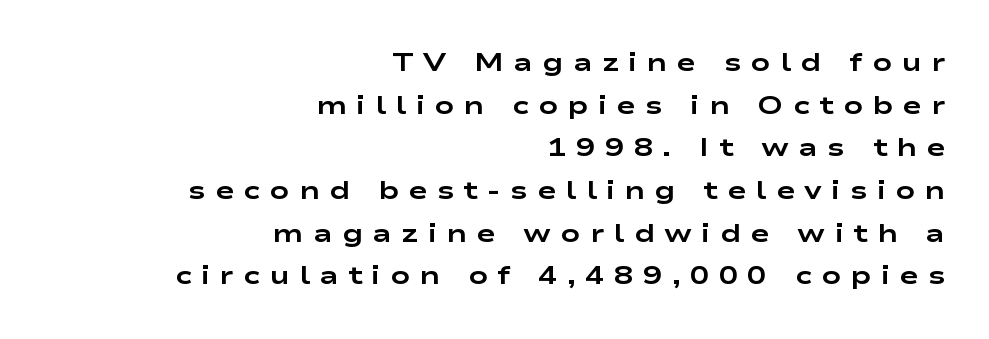
{"italic": "no", "bold": "yes", "underline": "no", "align": "right", "line_spacing": "normal", "line_spacing_ratio": 1.64, "letter_spacing": "wide", "letter_spacing_em": 0.36, "glyph_px": 26}
